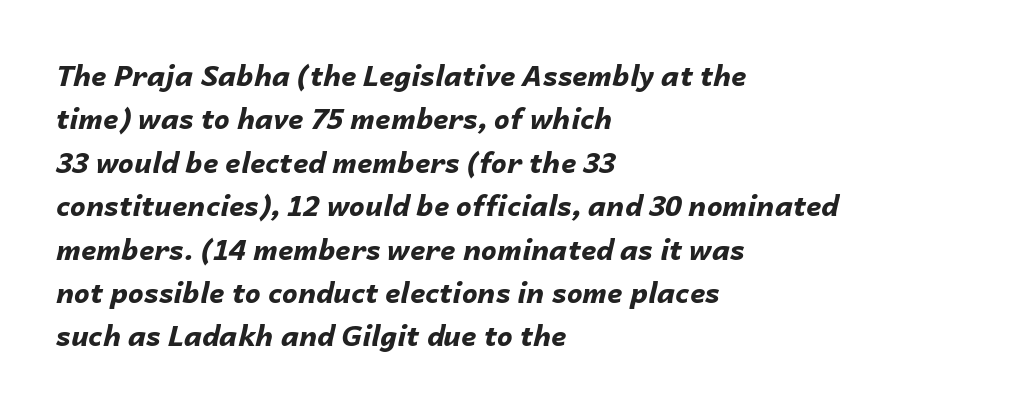
Bare-footed words on every line. These lines were composed using italics. Students, this is bold: see how much ink each stroke carries. If you drew a ruler down the left edge, every line would touch it.
